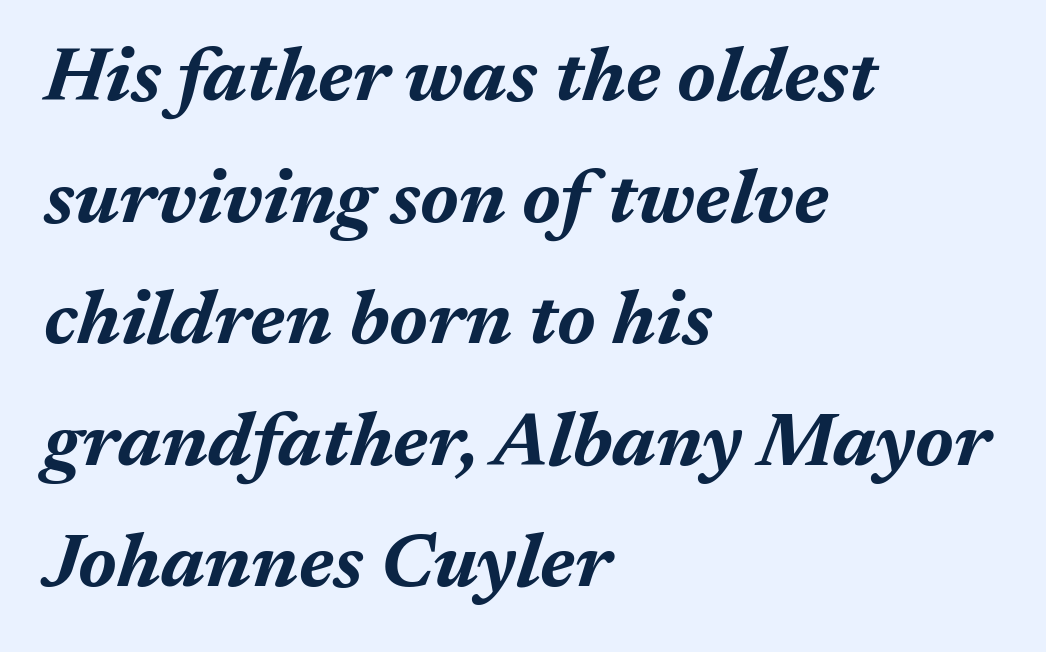
Q: Is the text bold? A: Yes.
Q: Is the text italic (slanted)? A: Yes, it leans right by about 17 degrees.
Q: Is the text underlined? A: No.
Q: How is the paragraph aligned? A: Left-aligned.
Q: Is the spacing between letters normal or unusually wide? A: Normal.
Q: Is the spacing between lines tight, normal or loose? A: Normal.
Q: Width (condensed, normal, or wide)? A: Normal.
Q: Stroke contrast? A: Medium.
Q: x-height? A: Medium.
Q: Monospaced? A: No.
